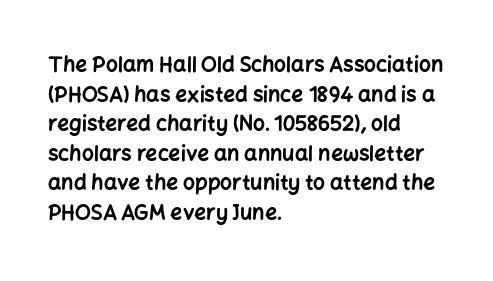
The vertical gap from one line to the next is medium. Beneath every word, the page is bare. Nothing unusual about the tracking: characters are spaced as the font intends. Its strokes are broad and dark, the hallmark of bold type. This sample uses an upright cut, with every glyph sitting square on the baseline. If you drew a ruler down the left edge, every line would touch it.
